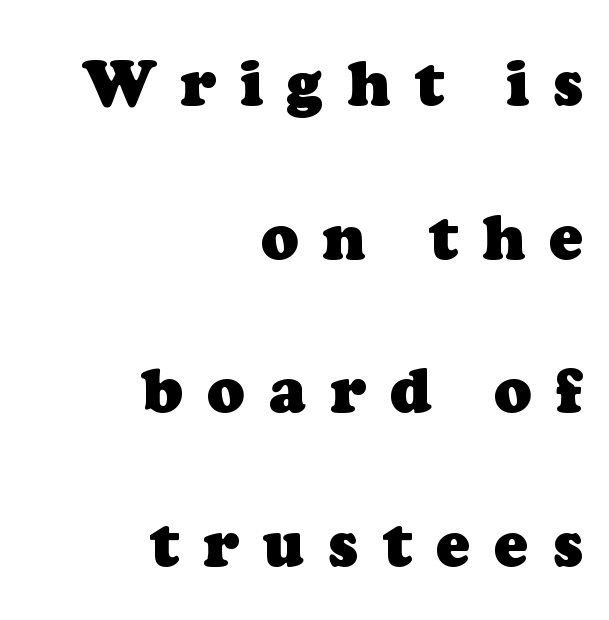
The image shows 63 px heavy serif type; set right-aligned, loose line spacing (2.44x), unusually wide letter spacing (+0.38 em), not underlined; low stroke contrast and a medium x-height.
